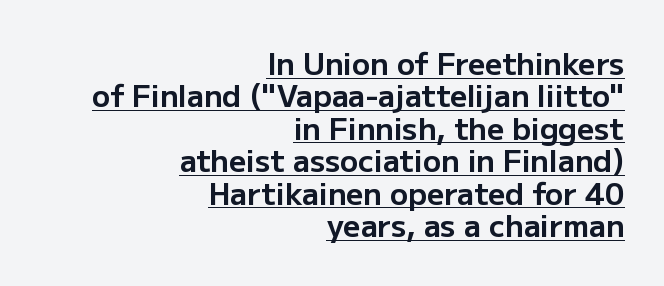
Q: Is the text bold? A: Yes.
Q: Is the text italic (slanted)? A: No, it is upright.
Q: Is the typeface a serif or a sans-serif typeface? A: Sans-serif.
Q: Is the text underlined? A: Yes.
Q: How is the paragraph aligned? A: Right-aligned.
Q: Is the spacing between letters normal or unusually wide? A: Normal.
Q: Is the spacing between lines tight, normal or loose? A: Tight.
Q: Width (condensed, normal, or wide)? A: Normal.
Q: Stroke contrast? A: Low.
Q: x-height? A: Medium.
Q: Monospaced? A: No.
